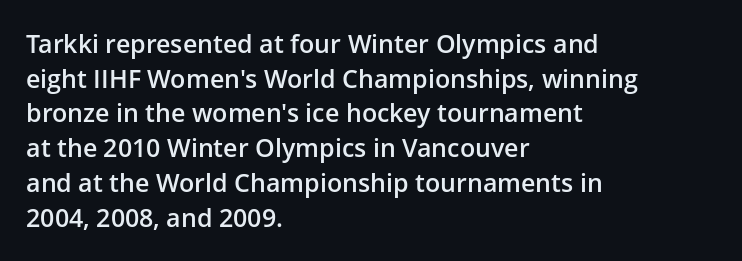
{"italic": "no", "bold": "semi", "underline": "no", "align": "left", "line_spacing": "normal", "line_spacing_ratio": 1.39, "letter_spacing": "normal", "letter_spacing_em": 0.0, "glyph_px": 25}
